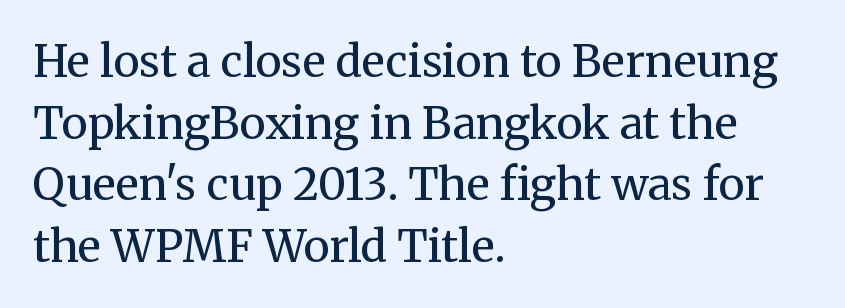
{"serif": "yes", "italic": "no", "bold": "no", "weight": "regular", "width": "normal", "stroke_contrast": "medium", "x_height": "medium", "monospaced": "no", "underline": "no", "align": "left", "line_spacing": "normal", "line_spacing_ratio": 1.4, "letter_spacing": "normal", "letter_spacing_em": 0.0, "glyph_px": 44}
